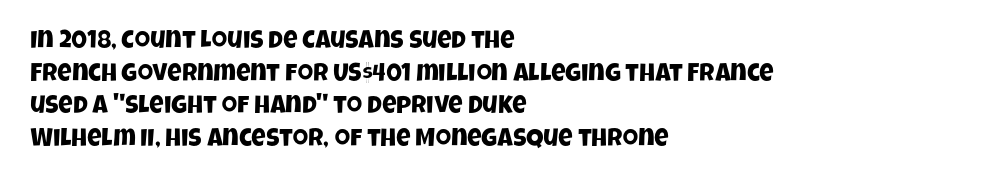
Letters rest on an invisible, unmarked baseline. How would I describe the line gaps? Plain and ordinary. The setting favours the left margin, as ordinary paragraphs usually do. Tracking value appears to be zero — textbook default spacing.
